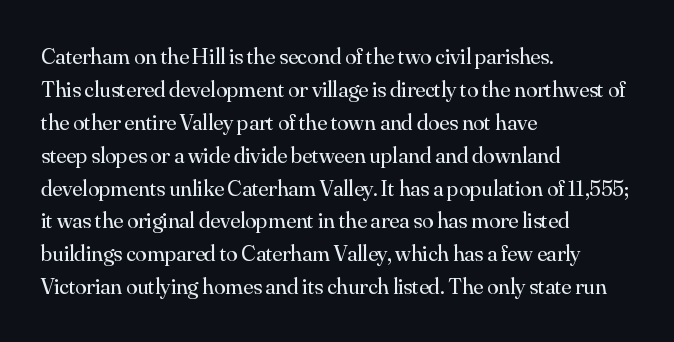
Honestly, the row spacing looks completely unremarkable. Caption: face not bold, strokes unweighted. Posture: vertical. This rendering features lettering with no underline. The setting favours the left margin, as ordinary paragraphs usually do.
